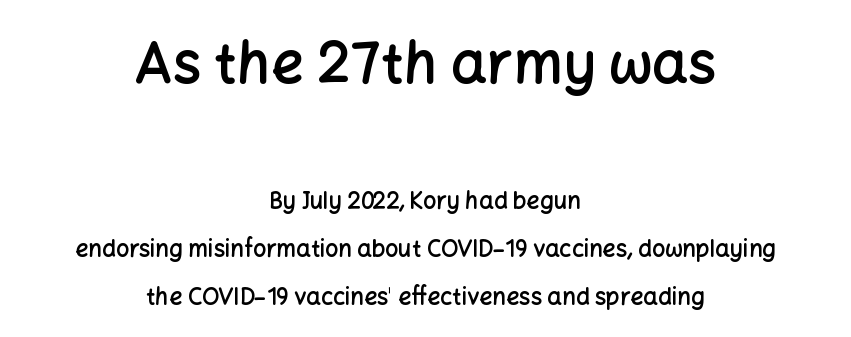
Every row of glyphs is offset so its center matches the block's center. Notice the strokes are somewhat thickened but not fully heavy: this is a semibold. Larger block? The one above; the one below is distinctly smaller. The passage shown is typeset with a sans-serif family. There is no visible air inserted between adjacent glyphs. Note the varied advance widths — an 'i' is clearly narrower than an 'm'.
